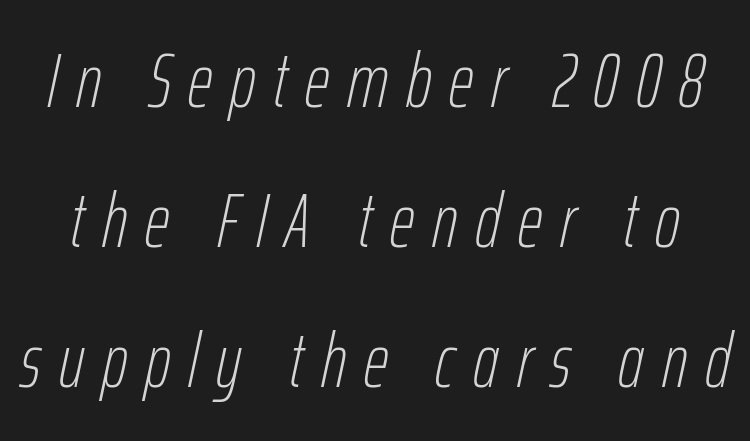
Bold? No — there's no thickening of the strokes. Is this a fixed-width face? No — the glyphs have proportional, varying widths. Nobody drew a line under any word here. Slant detected: the letters are inclined. The passage shown has open, widely tracked lettering throughout.
